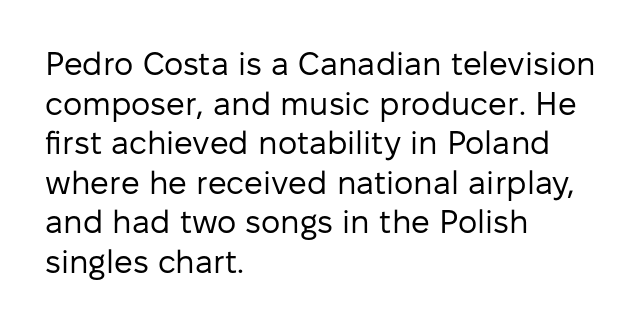
The image shows 33 px regular-weight sans-serif type, upright; set left-aligned, line spacing 1.2x, normal letter spacing, not underlined; low stroke contrast and a medium x-height.
